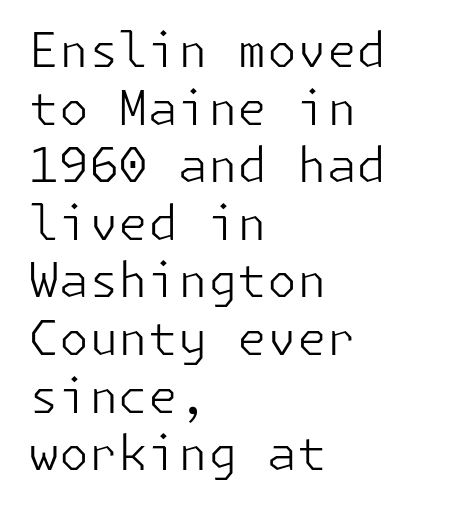
{"serif": "no", "italic": "no", "bold": "no", "weight": "light", "width": "normal", "stroke_contrast": "low", "x_height": "medium", "underline": "no", "align": "left", "line_spacing_ratio": 1.2, "letter_spacing": "normal", "letter_spacing_em": 0.0, "glyph_px": 48}
